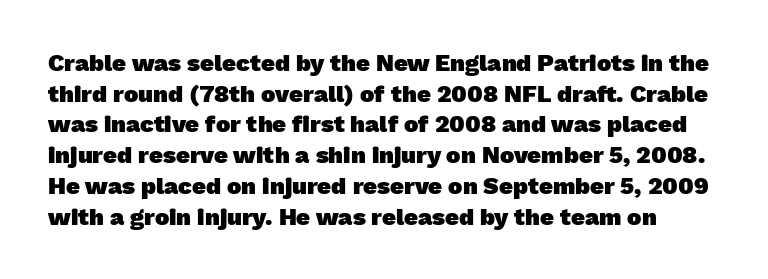
{"bold": "yes", "underline": "no", "line_spacing": "normal", "line_spacing_ratio": 1.28, "letter_spacing": "normal", "letter_spacing_em": 0.0, "glyph_px": 24}
